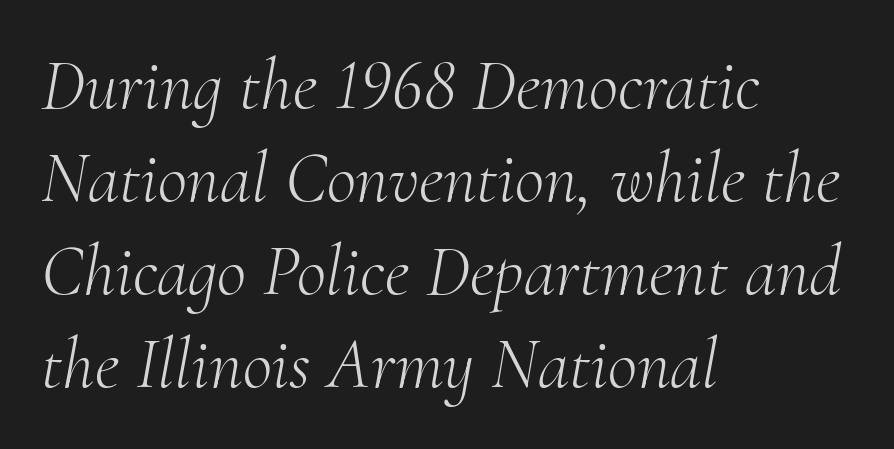
The strokes carry an ordinary text weight at most. Check where the strokes stop: tiny serifs finish them off. How are the letters spaced? Ordinarily, with no added tracking. Every character sits at an angle, as italics do. In CSS terms this would be text-align: left.
